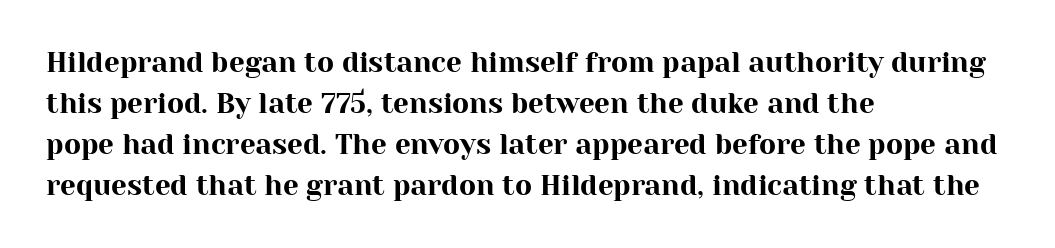
Look at the tracking — it's just the regular setting, nothing added. What kind of face is this? One with serifs. In terms of posture, this sample is upright. The paragraph shown leans on its left margin.
